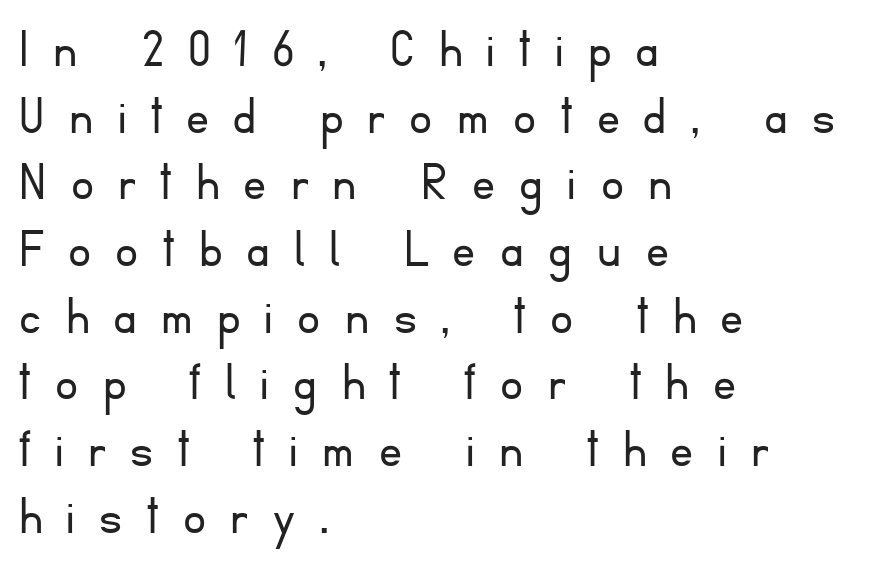
{"serif": "no", "italic": "no", "bold": "no", "weight": "light", "width": "normal", "stroke_contrast": "low", "x_height": "small", "monospaced": "no", "underline": "no", "align": "left", "line_spacing_ratio": 1.17, "letter_spacing": "wide", "letter_spacing_em": 0.43, "glyph_px": 57}
